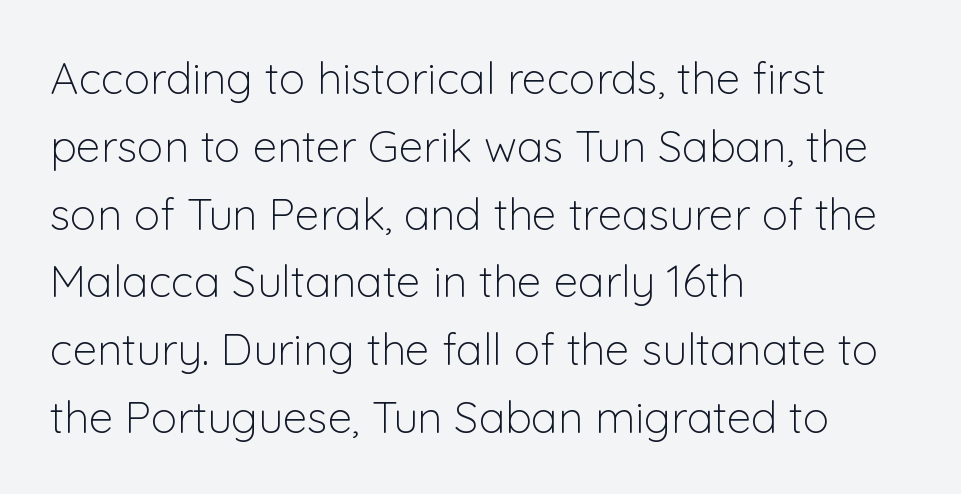
Q: Is the text bold? A: No.
Q: Is the text italic (slanted)? A: No, it is upright.
Q: Is the typeface a serif or a sans-serif typeface? A: Sans-serif.
Q: Is the text underlined? A: No.
Q: How is the paragraph aligned? A: Left-aligned.
Q: Is the spacing between letters normal or unusually wide? A: Normal.
Q: Is the spacing between lines tight, normal or loose? A: Normal.
Q: Width (condensed, normal, or wide)? A: Normal.
Q: Stroke contrast? A: Low.
Q: x-height? A: Medium.
Q: Monospaced? A: No.
